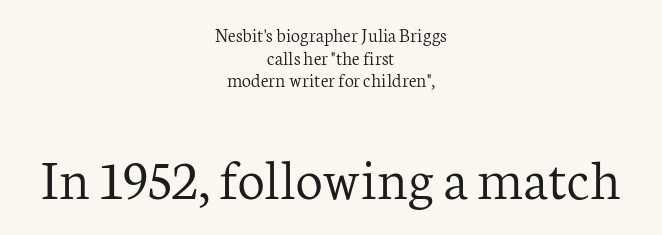
Which chunk is bigger? The second one — the bottom block dwarfs the top. Ordinary non-slanted type is in use. The rendering keeps characters at their native spacing. One-word summary of the alignment: center.
